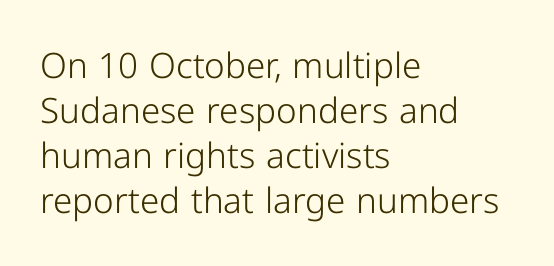
The passage shown is not underscored anywhere. Students, observe: this is what conventionally led text looks like. Each letter keeps its own natural width here, so spacing adapts to shape. Are there feet on the stems? There aren't — it's a sans. These glyphs show unthickened strokes, regular width or finer. How are the letters spaced? Ordinarily, with no added tracking.
